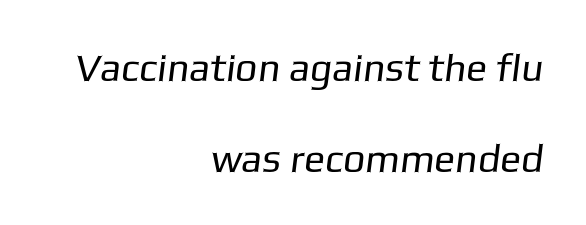
Q: Is the text bold? A: No.
Q: Is the typeface a serif or a sans-serif typeface? A: Sans-serif.
Q: Is the text underlined? A: No.
Q: How is the paragraph aligned? A: Right-aligned.
Q: Is the spacing between letters normal or unusually wide? A: Normal.
Q: Is the spacing between lines tight, normal or loose? A: Loose.
Q: Width (condensed, normal, or wide)? A: Normal.
Q: Stroke contrast? A: Low.
Q: x-height? A: Medium.
Q: Monospaced? A: No.
